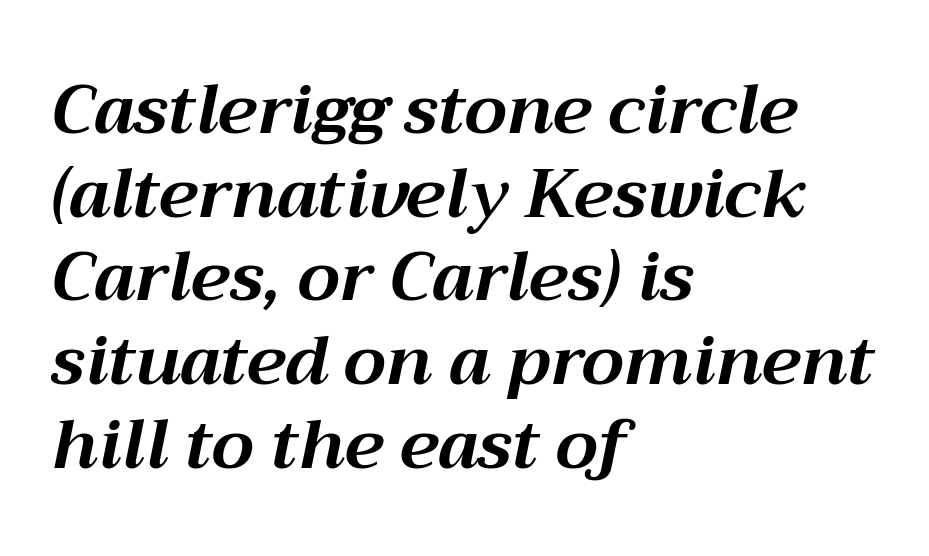
Character widths vary here, with narrow letters taking less room than wide ones. Heavy, bold letterforms. Check the space under the baseline: it is left empty. This is oblique type, the kind used for emphasis or titles. Glyph-to-glyph distance matches everyday printed text.
